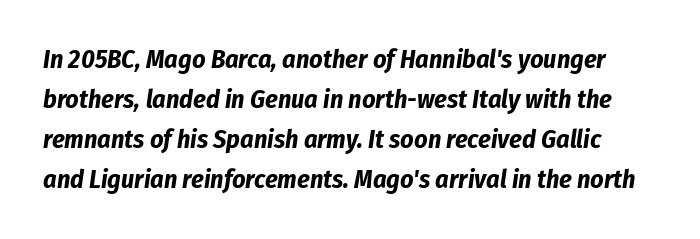
{"italic": "yes", "lean": "right", "slant_degrees": 8, "bold": "yes", "underline": "no", "line_spacing": "normal", "line_spacing_ratio": 1.54, "letter_spacing": "normal", "letter_spacing_em": 0.0, "glyph_px": 26}
